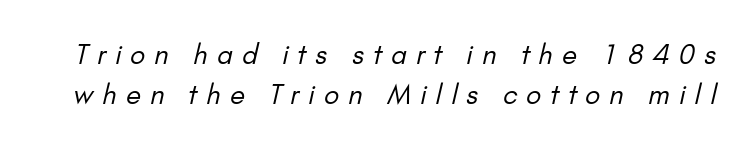
{"bold": "no", "underline": "no", "line_spacing": "normal", "line_spacing_ratio": 1.47, "letter_spacing": "wide", "letter_spacing_em": 0.34, "glyph_px": 27}
